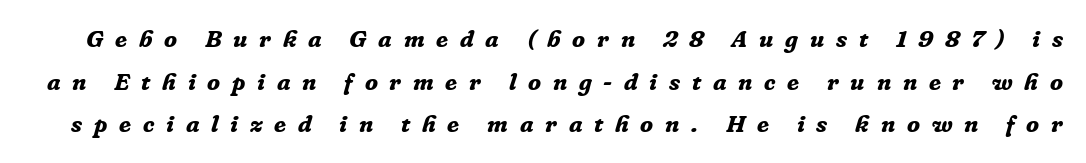
{"italic": "yes", "lean": "right", "slant_degrees": 16, "bold": "yes", "underline": "no", "line_spacing_ratio": 1.78, "letter_spacing": "wide", "letter_spacing_em": 0.49, "glyph_px": 24}
